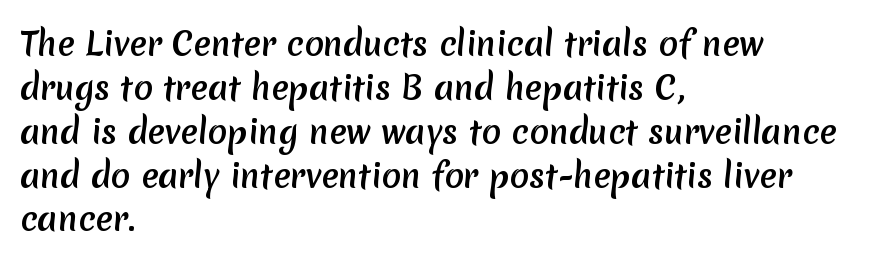
The image shows 32 px semibold sans-serif type; set left-aligned, normal line spacing (1.37x), normal letter spacing, not underlined; low stroke contrast and a medium x-height.
